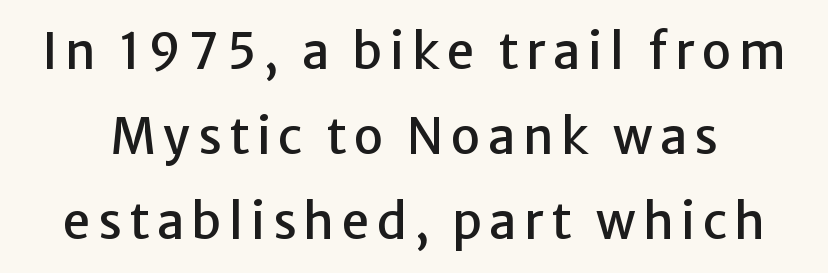
Look at the bottom of the vertical strokes: they stop flat, with no serifs. Any mark beneath the type? The region is blank. This sample has the flowing, uneven cadence of proportional lettering. Rendered with straight, roman letterforms.
